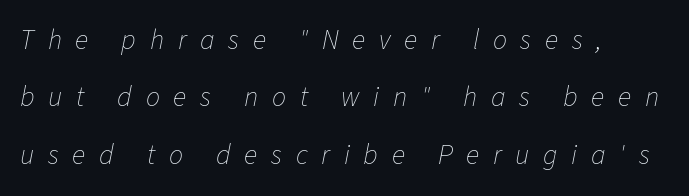
{"italic": "yes", "lean": "right", "slant_degrees": 11, "bold": "no", "weight": "thin", "width": "normal", "stroke_contrast": "low", "x_height": "medium", "monospaced": "no", "underline": "no", "align": "left", "line_spacing": "loose", "line_spacing_ratio": 2.05, "letter_spacing": "wide", "letter_spacing_em": 0.49, "glyph_px": 28}
